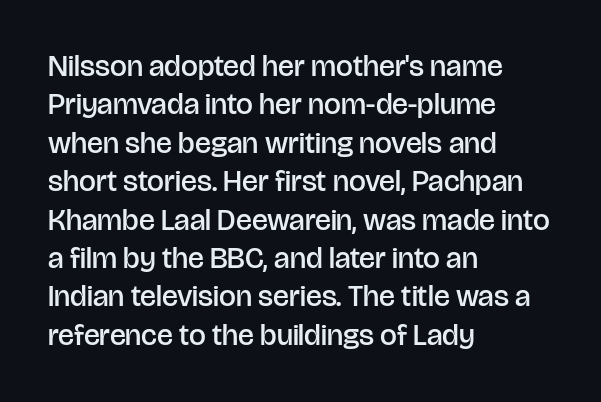
{"serif": "no", "italic": "no", "bold": "semi", "weight": "semibold", "width": "normal", "stroke_contrast": "low", "x_height": "large", "monospaced": "no", "underline": "no", "align": "left", "line_spacing": "normal", "line_spacing_ratio": 1.28, "letter_spacing": "normal", "letter_spacing_em": 0.0, "glyph_px": 30}
